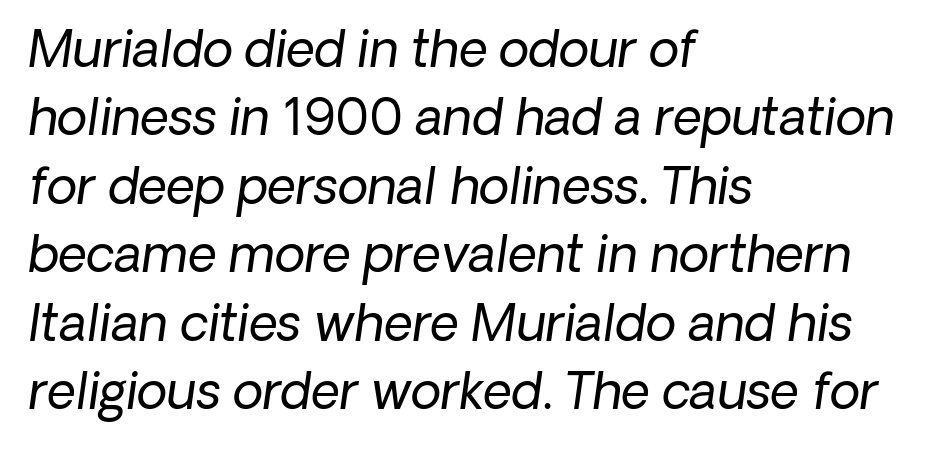
The image shows 50 px regular-weight type, italic (leaning right); set left-aligned, normal line spacing (1.37x), normal letter spacing, not underlined; low stroke contrast and a medium x-height.
